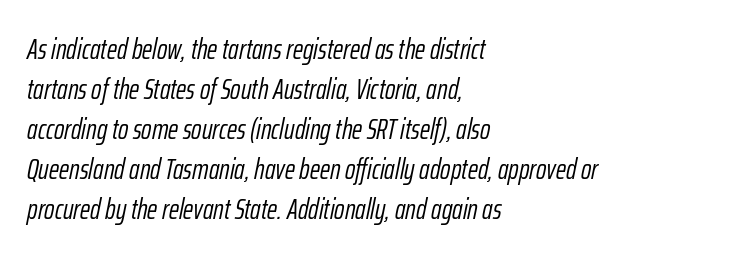
Q: Is the text bold? A: No.
Q: Is the text italic (slanted)? A: Yes, it leans right by about 12 degrees.
Q: Is the text underlined? A: No.
Q: How is the paragraph aligned? A: Left-aligned.
Q: Is the spacing between letters normal or unusually wide? A: Normal.
Q: Is the spacing between lines tight, normal or loose? A: Normal.
Q: Width (condensed, normal, or wide)? A: Condensed.
Q: Stroke contrast? A: Low.
Q: x-height? A: Medium.
Q: Monospaced? A: No.
